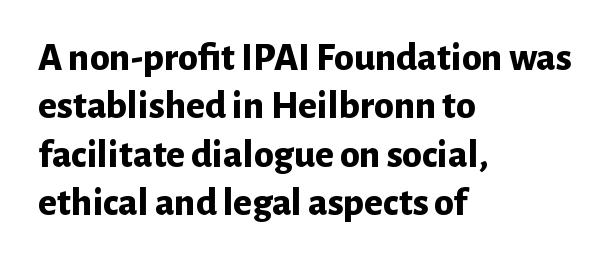
Q: Is the text bold? A: Yes.
Q: Is the text italic (slanted)? A: No, it is upright.
Q: Is the typeface a serif or a sans-serif typeface? A: Sans-serif.
Q: Is the text underlined? A: No.
Q: How is the paragraph aligned? A: Left-aligned.
Q: Is the spacing between letters normal or unusually wide? A: Normal.
Q: Width (condensed, normal, or wide)? A: Normal.
Q: Stroke contrast? A: Low.
Q: x-height? A: Medium.
Q: Monospaced? A: No.
